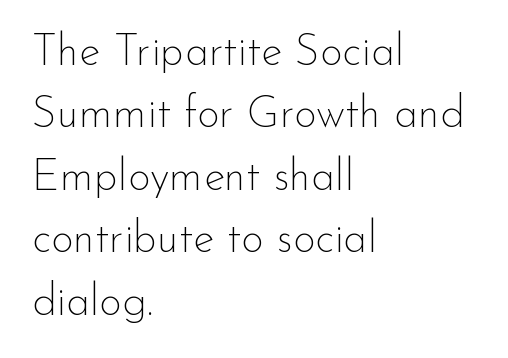
Stroke terminals: plain, sans-serif. The strip under each line holds only bare page. Weight: in the light-to-regular range. Character widths vary here, with narrow letters taking less room than wide ones. A classic flush-left, rag-right setting is used for this passage. A typesetter would mark this as roman, not italic.
